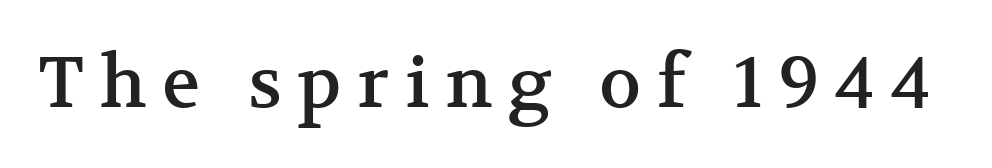
The image shows 71 px serif type, upright; set unusually wide letter spacing (+0.22 em), not underlined; medium stroke contrast and a medium x-height.
